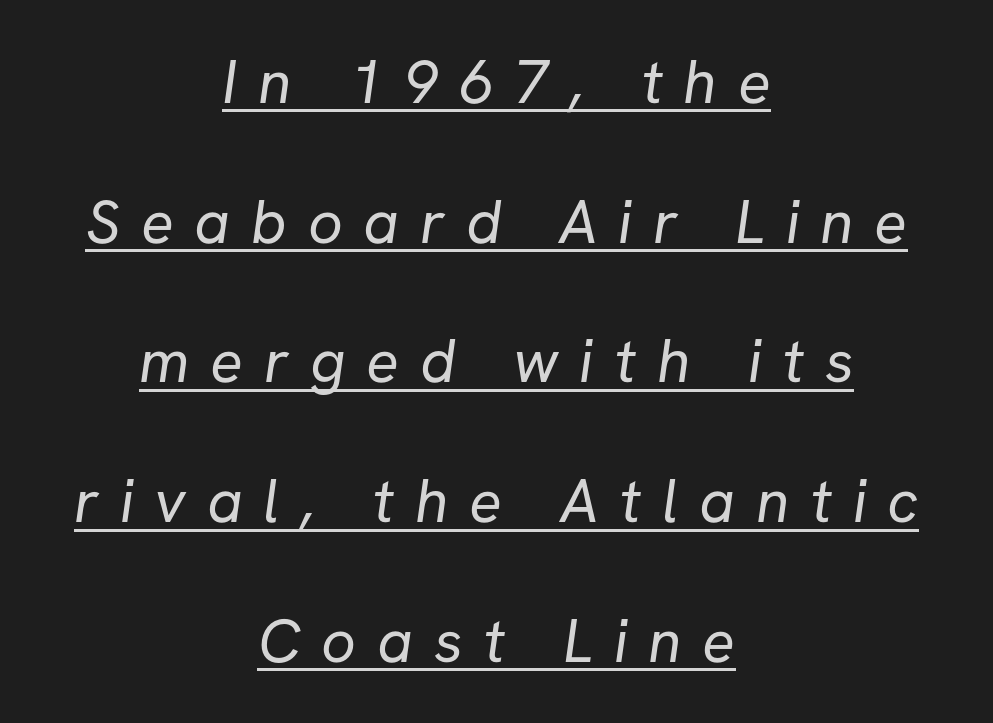
What's the leading like? Stretched, with rows far apart. Students, note that the glyphs here are deliberately spaced far apart. This sample has the flowing, uneven cadence of proportional lettering. The type family on display is of the sans-serif kind.
